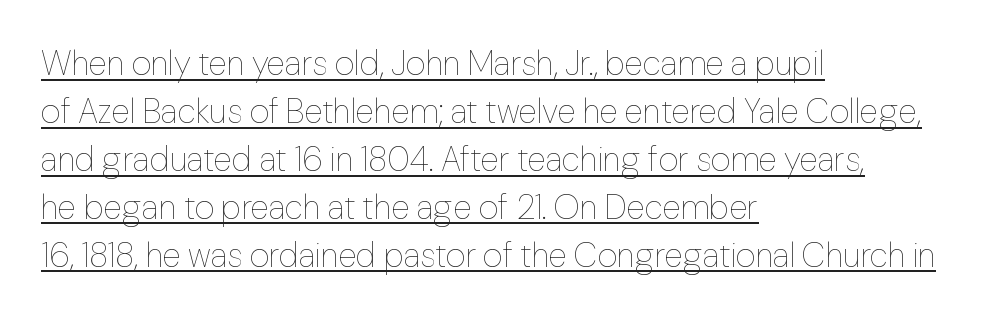
You could call the tracking neutral — neither tight nor loose. No letter is thick-stroked: the sample isn't bold. The paragraph has a hard left edge and a soft right edge. What's the leading like? Ordinary, nothing unusual. Emphasis is given by a line drawn under the lettering.
